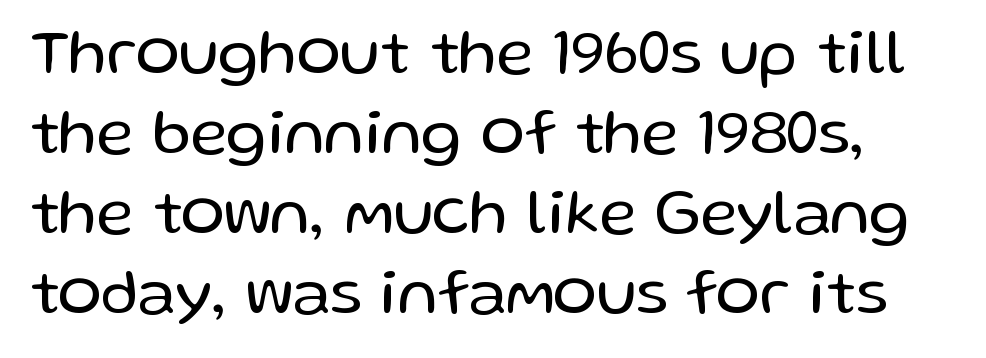
No italicization has been applied; the sample stays upright. Weight: not bold — regular or lighter. The letters advance in unequal steps, a hallmark of proportional type. The designer went with a sans here, leaving each stem footless. Nothing unusual about the tracking: characters are spaced as the font intends.
